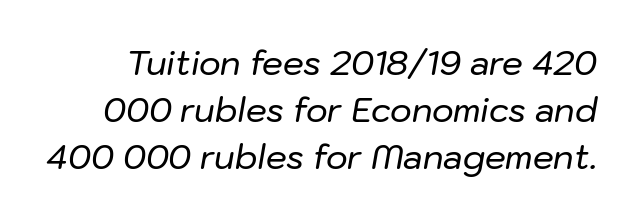
The image shows 33 px text type, italic (leaning right); set normal line spacing (1.42x), normal letter spacing, not underlined; low stroke contrast and a medium x-height.
